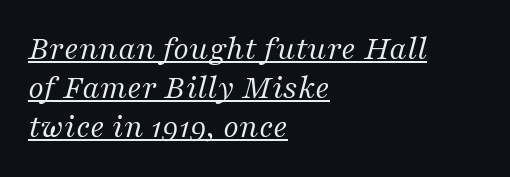
Q: Is the text bold? A: No.
Q: Is the text italic (slanted)? A: Yes, it leans right by about 16 degrees.
Q: Is the typeface a serif or a sans-serif typeface? A: Serif.
Q: Is the text underlined? A: Yes.
Q: How is the paragraph aligned? A: Left-aligned.
Q: Is the spacing between letters normal or unusually wide? A: Normal.
Q: Is the spacing between lines tight, normal or loose? A: Tight.
Q: Width (condensed, normal, or wide)? A: Normal.
Q: Stroke contrast? A: Medium.
Q: x-height? A: Medium.
Q: Monospaced? A: No.
